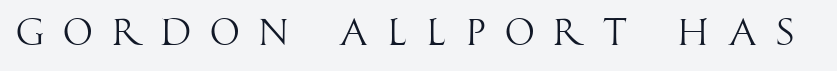
The image shows 38 px light, condensed sans-serif type, upright; set unusually wide letter spacing (+0.5 em), not underlined; high stroke contrast and a large x-height.
